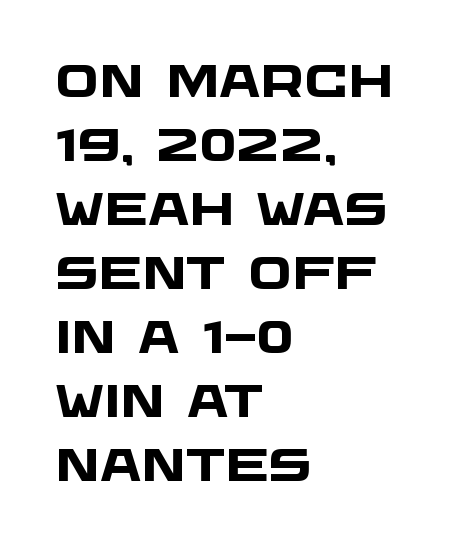
Q: Is the text bold? A: Yes.
Q: Is the typeface a serif or a sans-serif typeface? A: Sans-serif.
Q: Is the text underlined? A: No.
Q: How is the paragraph aligned? A: Left-aligned.
Q: Is the spacing between letters normal or unusually wide? A: Normal.
Q: Is the spacing between lines tight, normal or loose? A: Normal.
Q: Width (condensed, normal, or wide)? A: Wide.
Q: Stroke contrast? A: Low.
Q: x-height? A: Large.
Q: Monospaced? A: No.
